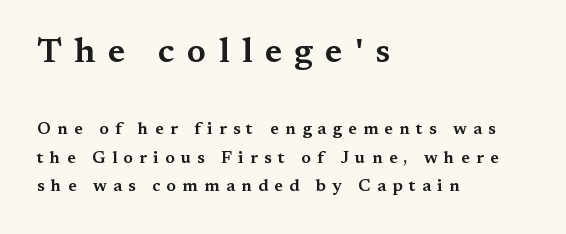
The image shows 34 px wide serif type, upright; set left-aligned, normal line spacing (1.68x), unusually wide letter spacing (+0.37 em), not underlined; the first (top) block is 2.0x larger; medium stroke contrast and a medium x-height.
